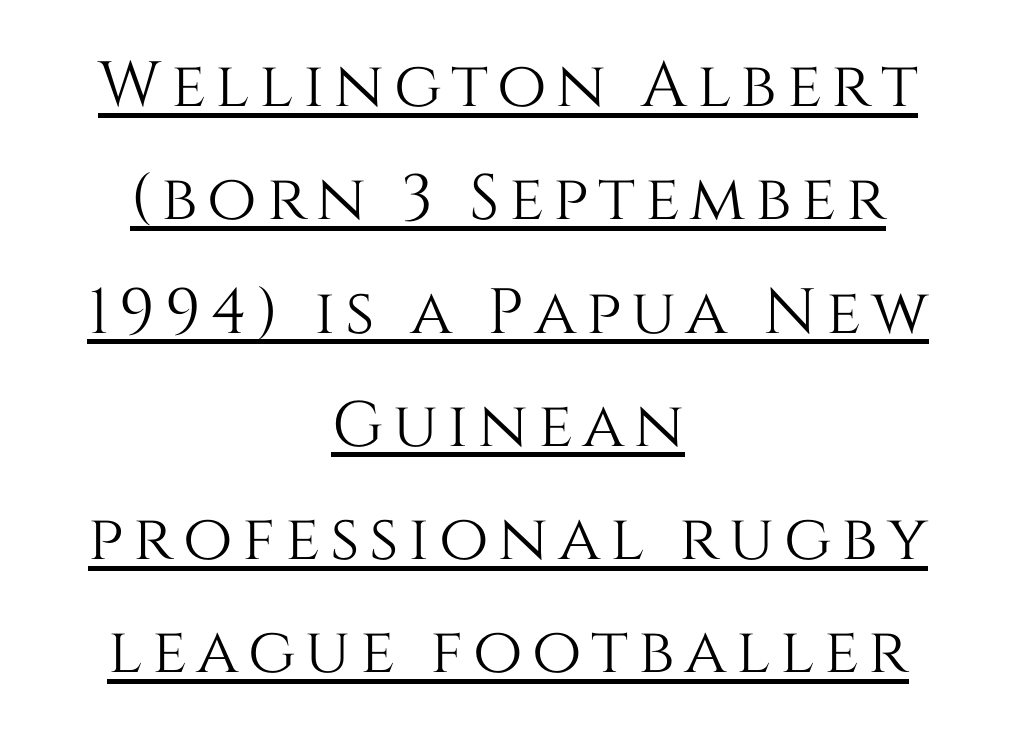
{"italic": "no", "width": "normal", "stroke_contrast": "medium", "x_height": "large", "monospaced": "no", "underline": "yes", "align": "center", "line_spacing_ratio": 1.77, "glyph_px": 64}
